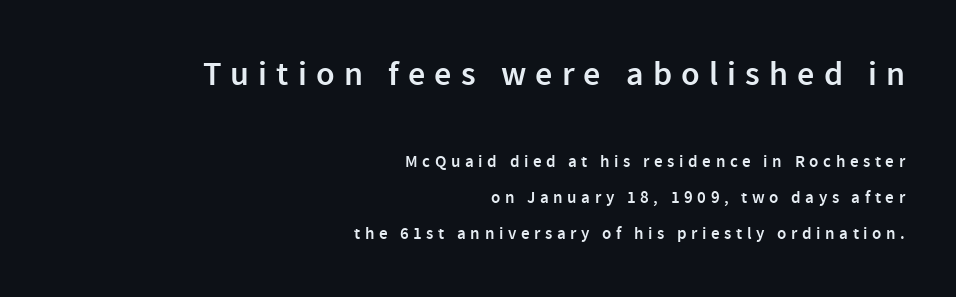
{"serif": "no", "italic": "no", "bold": "semi", "weight": "semibold", "width": "normal", "stroke_contrast": "low", "x_height": "medium", "monospaced": "no", "underline": "no", "align": "right", "line_spacing": "loose", "line_spacing_ratio": 2.12, "letter_spacing": "wide", "letter_spacing_em": 0.27, "larger_block": "first", "size_ratio": 2.0, "glyph_px": 34}
